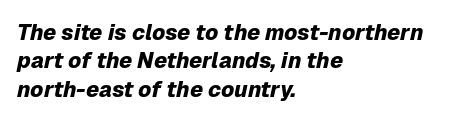
{"italic": "yes", "lean": "right", "slant_degrees": 12, "bold": "yes", "underline": "no", "align": "left", "line_spacing": "normal", "line_spacing_ratio": 1.29, "letter_spacing": "normal", "letter_spacing_em": 0.0, "glyph_px": 22}
